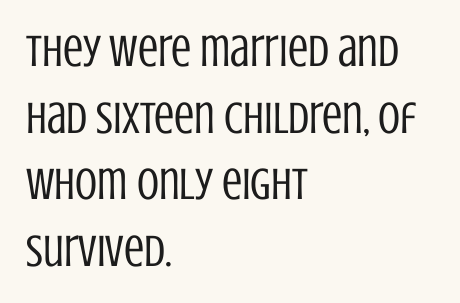
{"serif": "no", "italic": "no", "bold": "no", "weight": "regular", "width": "condensed", "stroke_contrast": "low", "x_height": "large", "monospaced": "no", "underline": "no", "align": "left", "line_spacing": "normal", "line_spacing_ratio": 1.48, "letter_spacing": "normal", "letter_spacing_em": 0.0, "glyph_px": 45}
